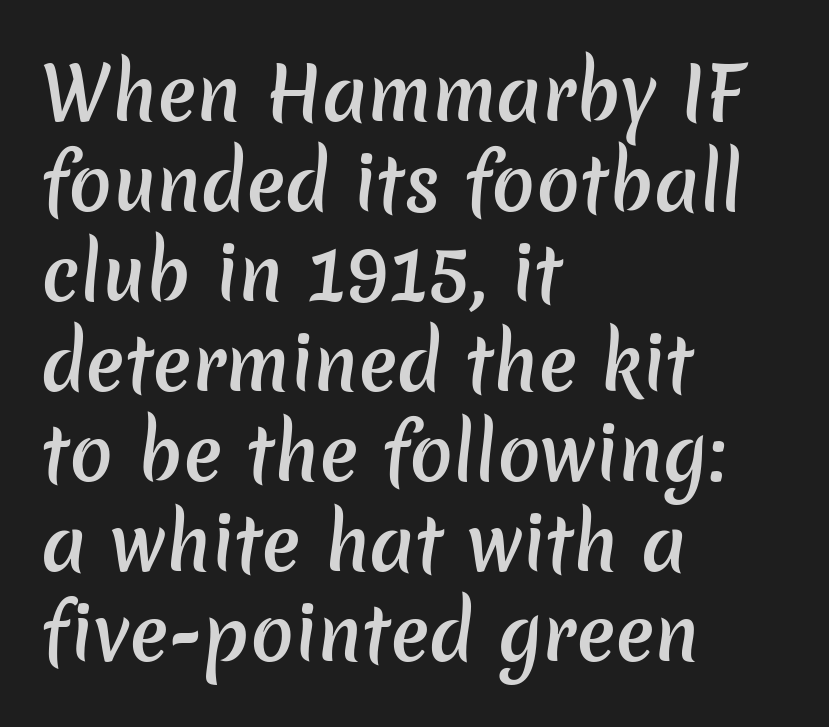
Q: Is the text bold? A: Semi-bold.
Q: Is the typeface a serif or a sans-serif typeface? A: Sans-serif.
Q: Is the text underlined? A: No.
Q: How is the paragraph aligned? A: Left-aligned.
Q: Is the spacing between letters normal or unusually wide? A: Normal.
Q: Is the spacing between lines tight, normal or loose? A: Normal.
Q: Width (condensed, normal, or wide)? A: Normal.
Q: Stroke contrast? A: Low.
Q: x-height? A: Medium.
Q: Monospaced? A: No.
